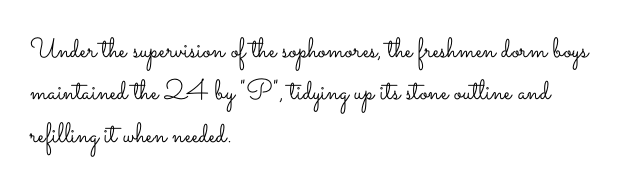
Q: Is the text bold? A: No.
Q: Is the text italic (slanted)? A: Yes.
Q: Is the text underlined? A: No.
Q: How is the paragraph aligned? A: Left-aligned.
Q: Is the spacing between letters normal or unusually wide? A: Normal.
Q: Is the spacing between lines tight, normal or loose? A: Normal.
Q: Width (condensed, normal, or wide)? A: Wide.
Q: Stroke contrast? A: Low.
Q: x-height? A: Small.
Q: Monospaced? A: No.
